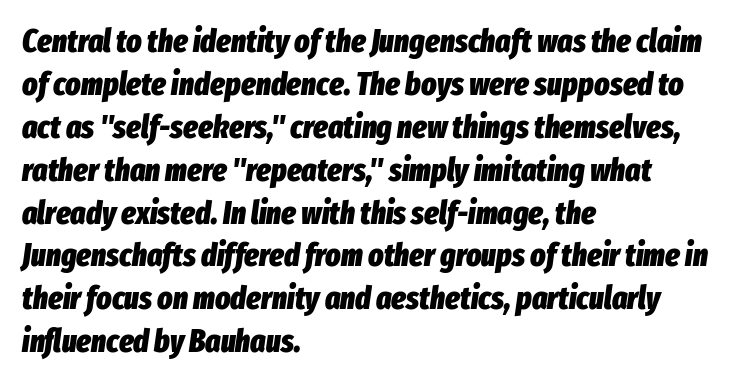
The image shows 32 px heavy, condensed type, italic (leaning right); set left-aligned, normal line spacing (1.34x), normal letter spacing, not underlined; low stroke contrast and a medium x-height.
